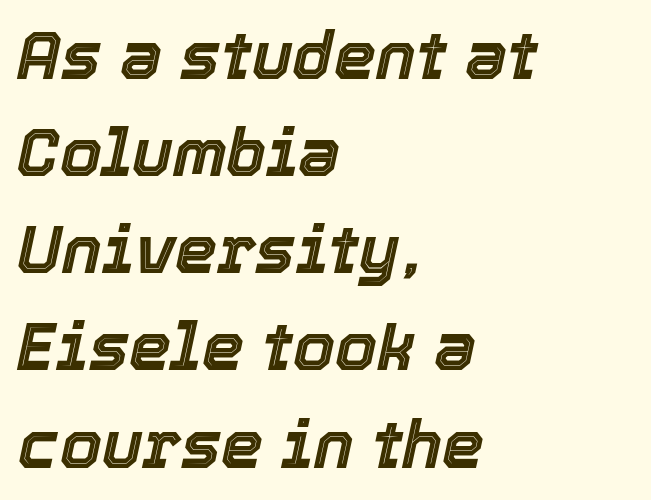
The image shows 67 px text type, italic (leaning right); set left-aligned, normal line spacing (1.45x), normal letter spacing, not underlined; a medium x-height.
